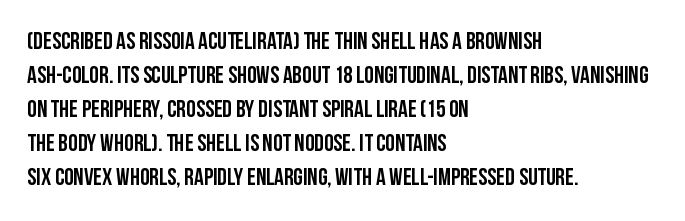
The image shows 24 px text type, upright; set left-aligned, normal line spacing (1.42x), normal letter spacing, not underlined.
